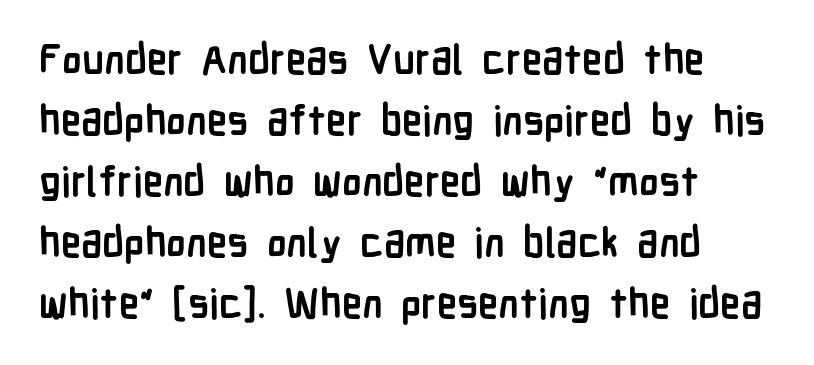
The image shows 41 px semibold, condensed sans-serif type, upright; set left-aligned, normal line spacing (1.49x), normal letter spacing, not underlined; low stroke contrast and a medium x-height.
